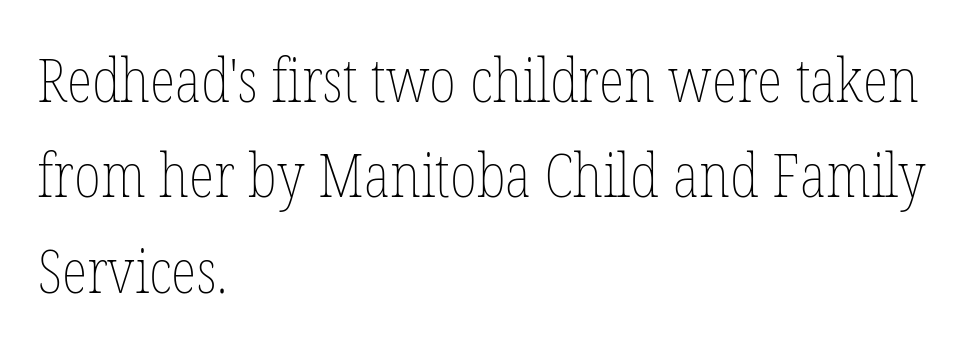
Q: Is the text bold? A: No.
Q: Is the text italic (slanted)? A: No, it is upright.
Q: Is the text underlined? A: No.
Q: How is the paragraph aligned? A: Left-aligned.
Q: Is the spacing between letters normal or unusually wide? A: Normal.
Q: Is the spacing between lines tight, normal or loose? A: Normal.
Q: Width (condensed, normal, or wide)? A: Condensed.
Q: Stroke contrast? A: Low.
Q: x-height? A: Medium.
Q: Monospaced? A: No.
